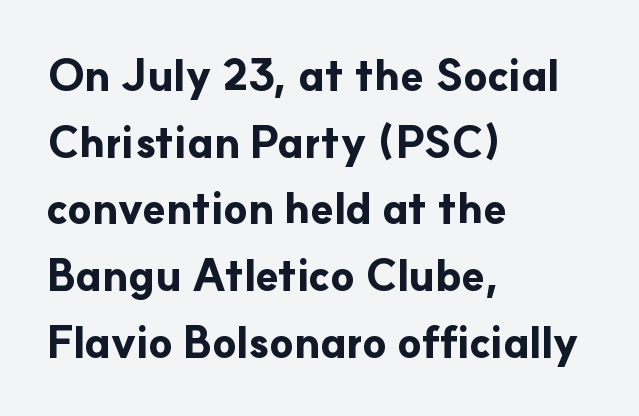
Students, note that the glyphs here touch the page at normal intervals. A clean baseline with only descenders dipping below it. The lines are quadded left. The specimen reads as upright at a glance. Rows of type keep a routine distance in the vertical direction. The passage shown is typed in a proportional face where columns would drift.
